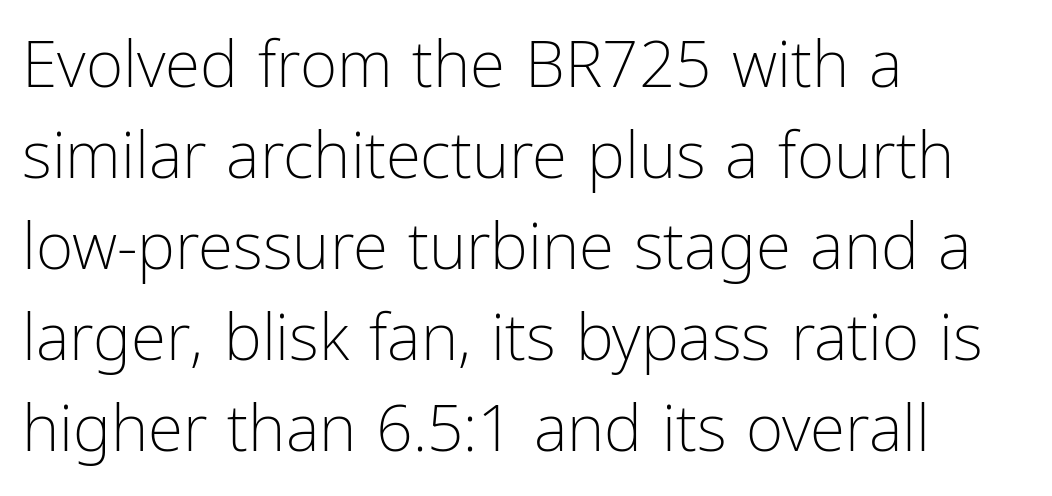
{"serif": "no", "italic": "no", "bold": "no", "weight": "light", "width": "condensed", "stroke_contrast": "low", "x_height": "medium", "monospaced": "no", "underline": "no", "align": "left", "line_spacing": "normal", "line_spacing_ratio": 1.42, "letter_spacing": "normal", "letter_spacing_em": 0.0, "glyph_px": 64}
